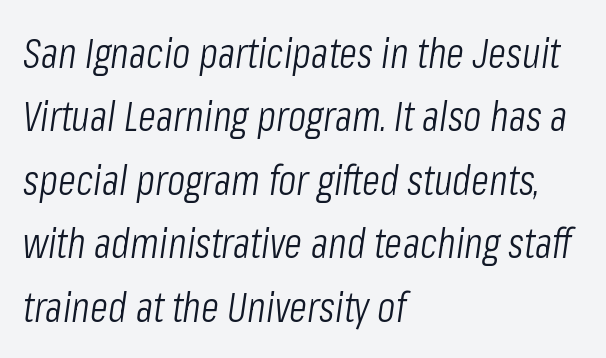
{"italic": "yes", "lean": "right", "slant_degrees": 8, "bold": "no", "weight": "light", "width": "condensed", "stroke_contrast": "low", "x_height": "medium", "monospaced": "no", "underline": "no", "align": "left", "line_spacing": "normal", "line_spacing_ratio": 1.51, "letter_spacing": "normal", "letter_spacing_em": 0.0, "glyph_px": 42}
